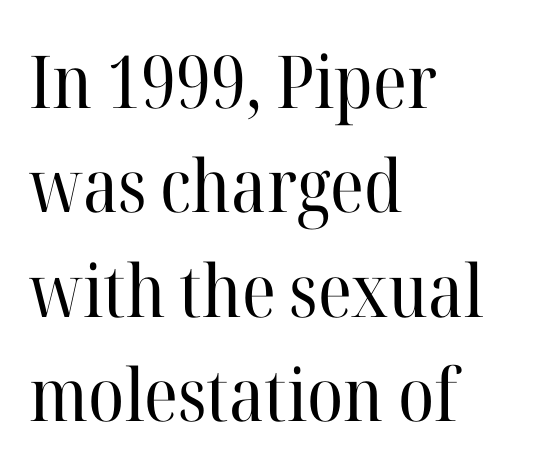
These glyphs show unthickened strokes, regular width or finer. Nothing unusual about the tracking: characters are spaced as the font intends. A serif font was chosen for this passage. The string is rendered with underlining switched off. One glance says typical: line gaps are just what's usual. The rendering uses natural spacing where letterforms have individual widths.
